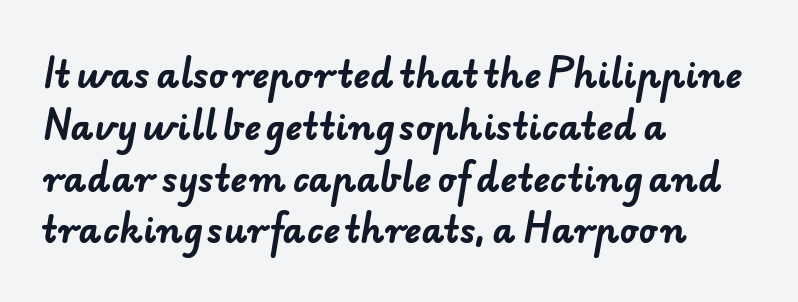
{"serif": "no", "bold": "yes", "weight": "bold", "width": "normal", "stroke_contrast": "low", "x_height": "small", "monospaced": "no", "underline": "no", "align": "left", "line_spacing": "normal", "line_spacing_ratio": 1.48, "letter_spacing": "normal", "letter_spacing_em": 0.0, "glyph_px": 35}
